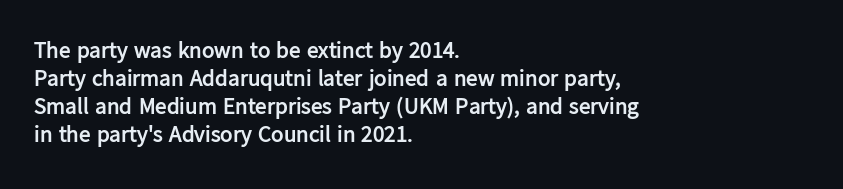
Q: Is the text bold? A: Yes.
Q: Is the text italic (slanted)? A: No, it is upright.
Q: Is the text underlined? A: No.
Q: How is the paragraph aligned? A: Left-aligned.
Q: Is the spacing between letters normal or unusually wide? A: Normal.
